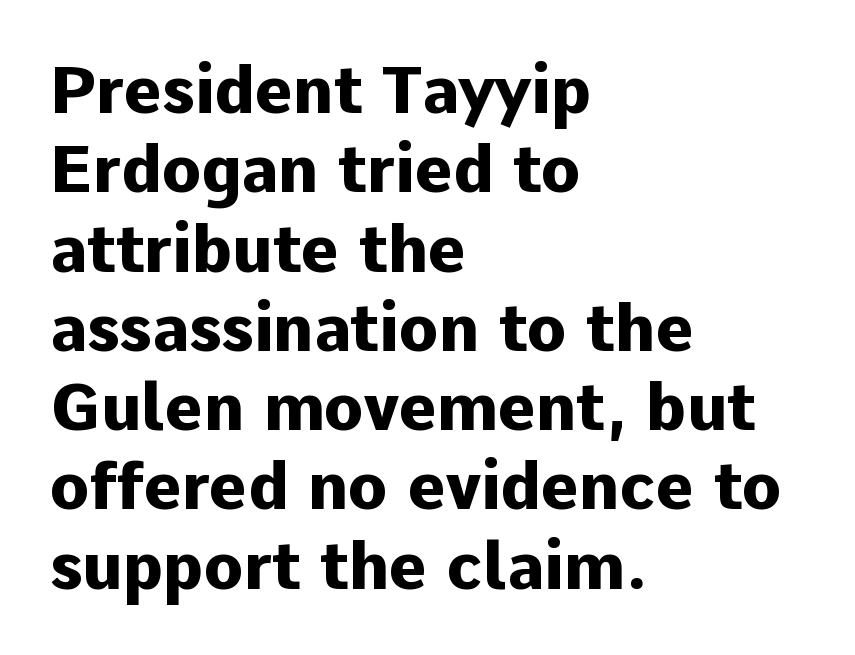
Q: Is the text bold? A: Yes.
Q: Is the text italic (slanted)? A: No, it is upright.
Q: Is the typeface a serif or a sans-serif typeface? A: Sans-serif.
Q: Is the text underlined? A: No.
Q: How is the paragraph aligned? A: Left-aligned.
Q: Is the spacing between letters normal or unusually wide? A: Normal.
Q: Width (condensed, normal, or wide)? A: Normal.
Q: Stroke contrast? A: Low.
Q: x-height? A: Medium.
Q: Monospaced? A: No.
